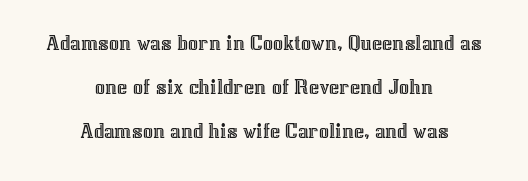
A typesetter would mark this as roman, not italic. Beneath every word, the page is bare. In CSS terms this would be text-align: center. The vertical gap from one line to the next is large.
